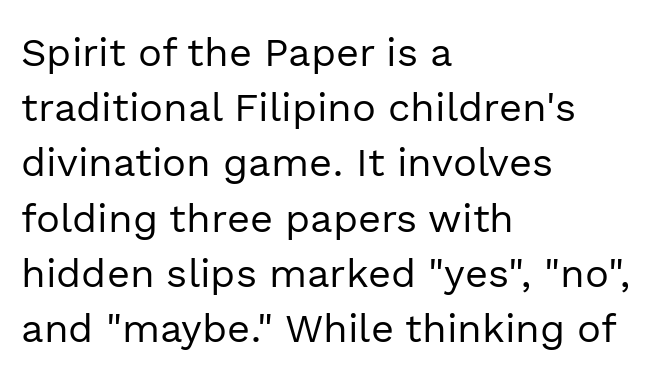
The image shows 40 px regular-weight sans-serif type, upright; set left-aligned, normal line spacing (1.38x), normal letter spacing, not underlined; a medium x-height.
